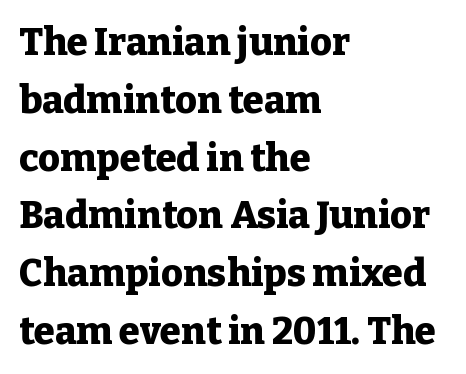
The image shows 38 px heavy serif type, upright; set left-aligned, normal line spacing (1.52x), normal letter spacing, not underlined; low stroke contrast and a medium x-height.
